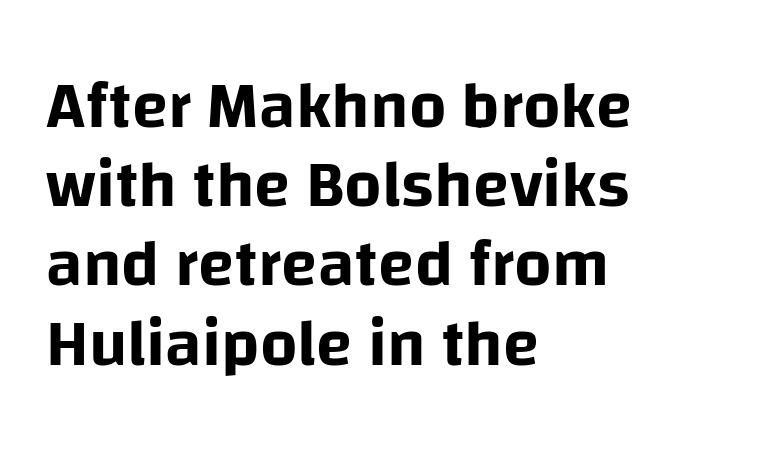
The image shows 66 px sans-serif type, upright; set left-aligned, line spacing 1.2x, normal letter spacing, not underlined; low stroke contrast and a large x-height.
